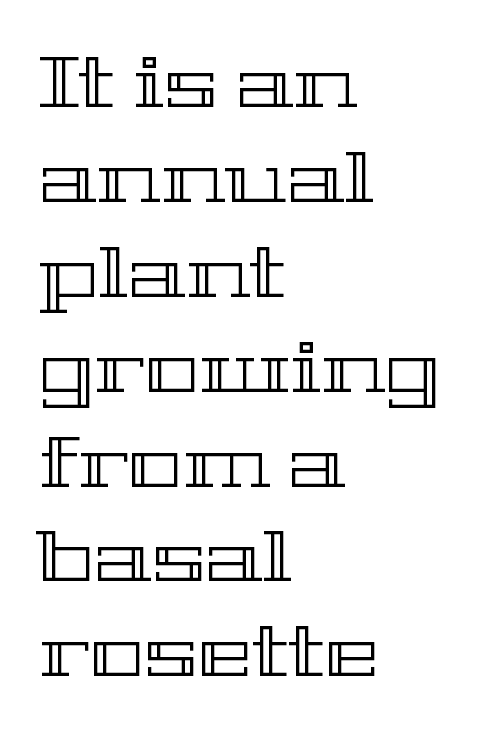
Q: Is the text italic (slanted)? A: No, it is upright.
Q: Is the text underlined? A: No.
Q: How is the paragraph aligned? A: Left-aligned.
Q: Is the spacing between letters normal or unusually wide? A: Normal.
Q: Is the spacing between lines tight, normal or loose? A: Normal.
Q: Width (condensed, normal, or wide)? A: Wide.
Q: x-height? A: Medium.
Q: Monospaced? A: No.
